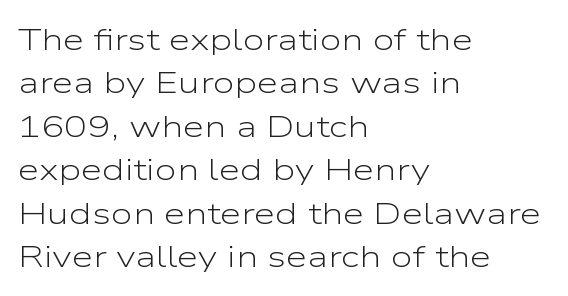
Tracking value appears to be zero — textbook default spacing. Students, observe: this is what conventionally led text looks like. Serifs: no, the terminals of the letterforms are clean. Lines of text with bare space underneath. These lines are rendered in a variable-pitch font. Vertical stems look standard width or narrower in stroke.
